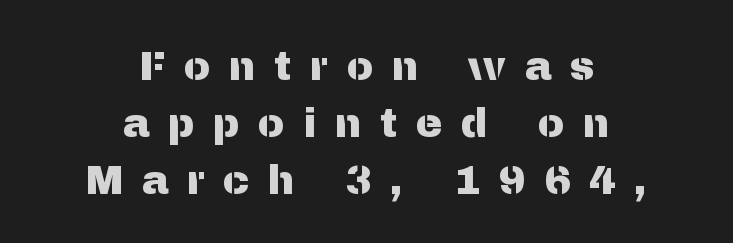
The image shows 40 px sans-serif type, upright; set centered, normal line spacing (1.43x), unusually wide letter spacing (+0.46 em), not underlined; medium stroke contrast and a medium x-height.
